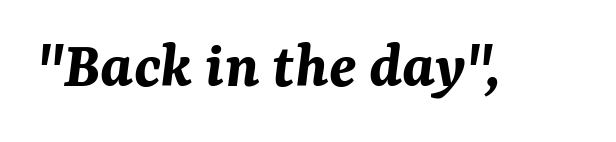
The glyphs have the mass of a bold cut. The passage shown is not underscored anywhere. Varying glyph widths throughout — classic text-font behaviour. Quick note: italic.
